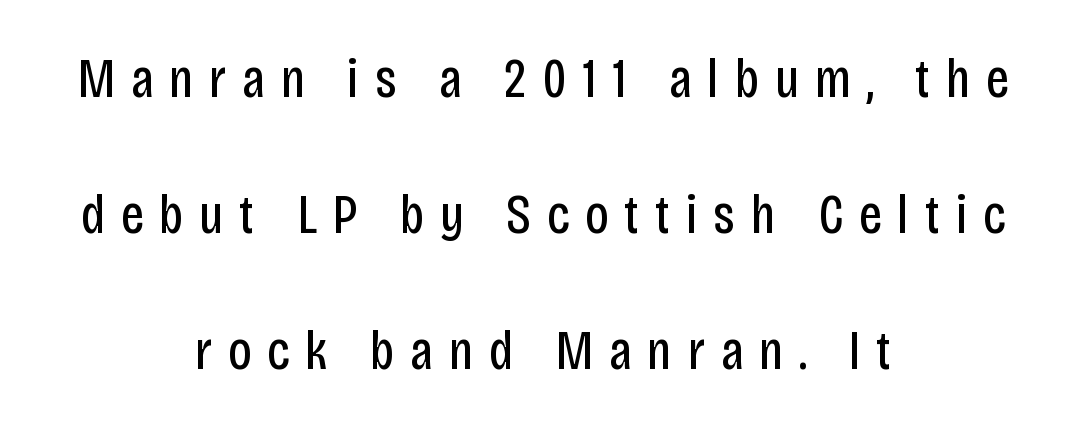
The letters advance in unequal steps, a hallmark of proportional type. Bold? No — there's no thickening of the strokes. Unlike italic type, these characters show no tilt at all. Look at the tracking — it's clearly loosened, letters drifting apart.
